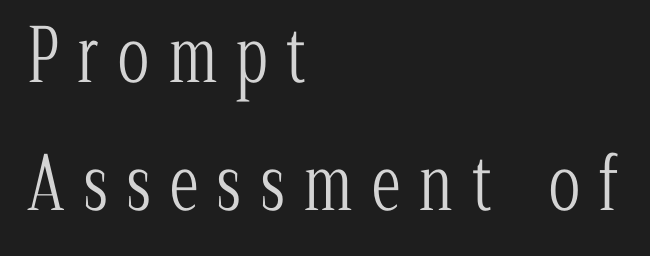
{"serif": "yes", "italic": "no", "bold": "no", "weight": "light", "width": "condensed", "stroke_contrast": "low", "x_height": "medium", "monospaced": "no", "underline": "no", "align": "left", "line_spacing_ratio": 1.75, "letter_spacing": "wide", "letter_spacing_em": 0.26, "glyph_px": 73}
